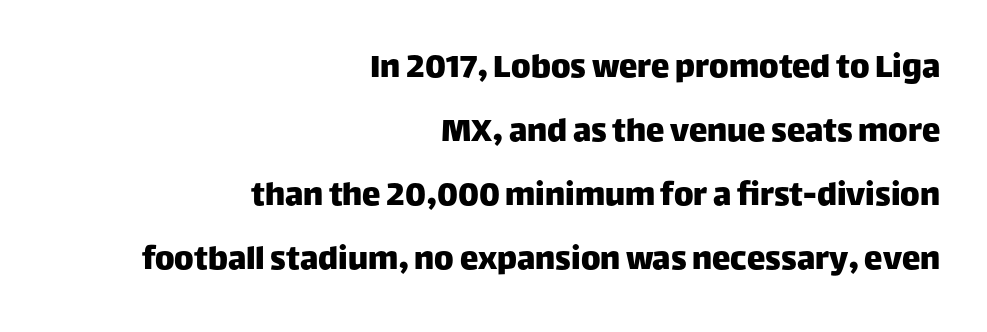
The type sits square on the baseline with zero lean. Character widths vary here, with narrow letters taking less room than wide ones. Compared with a flush-left layout, this one pins lines to the opposite, right side. This rendering employs a face without finishing strokes, i.e., a sans-serif.
